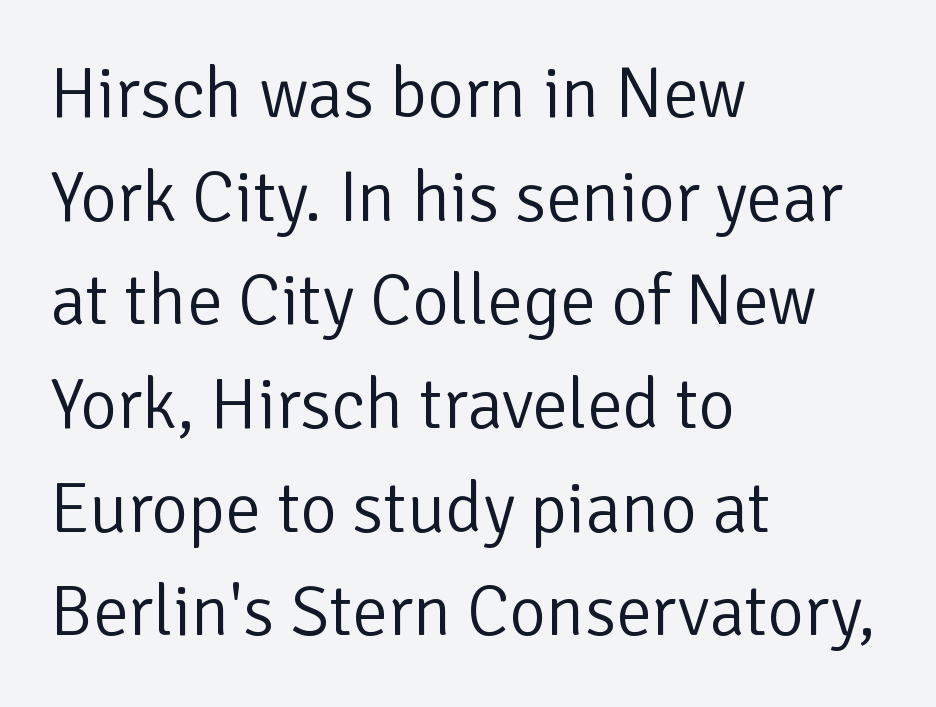
Q: Is the text bold? A: No.
Q: Is the text italic (slanted)? A: No, it is upright.
Q: Is the typeface a serif or a sans-serif typeface? A: Sans-serif.
Q: Is the text underlined? A: No.
Q: How is the paragraph aligned? A: Left-aligned.
Q: Is the spacing between letters normal or unusually wide? A: Normal.
Q: Is the spacing between lines tight, normal or loose? A: Normal.
Q: Width (condensed, normal, or wide)? A: Normal.
Q: Stroke contrast? A: Low.
Q: x-height? A: Medium.
Q: Monospaced? A: No.
